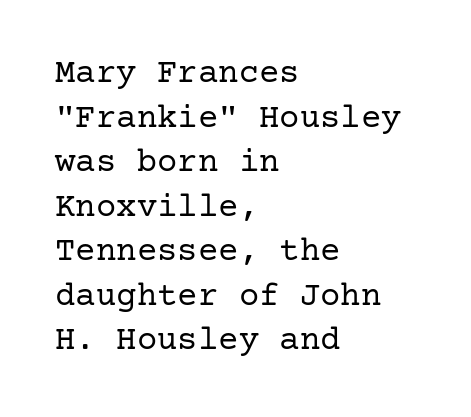
Italic: no, the glyphs are upright roman. The font family rendered here belongs to the serif group. Honestly, the row spacing looks completely unremarkable. The string is rendered with underlining switched off.
